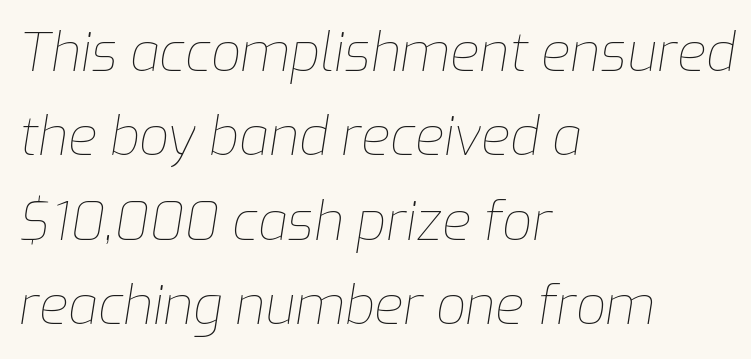
Rendered with sloped, italic letterforms. This reads as an unemphasized weight, regular at the heaviest. A normal amount of white space separates one row of letters from the next. Does the copy run flush right? No — it runs flush left. Nothing unusual about the tracking: characters are spaced as the font intends. This sample has the flowing, uneven cadence of proportional lettering.
